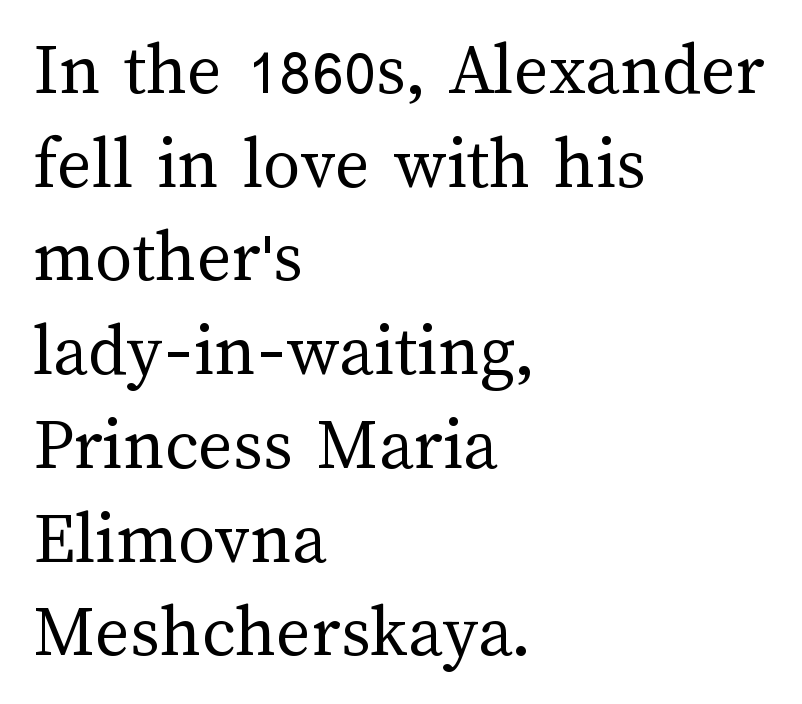
Q: Is the text bold? A: No.
Q: Is the text italic (slanted)? A: No, it is upright.
Q: Is the text underlined? A: No.
Q: How is the paragraph aligned? A: Left-aligned.
Q: Is the spacing between letters normal or unusually wide? A: Normal.
Q: Is the spacing between lines tight, normal or loose? A: Normal.
Q: Width (condensed, normal, or wide)? A: Normal.
Q: Stroke contrast? A: Medium.
Q: x-height? A: Medium.
Q: Monospaced? A: No.
